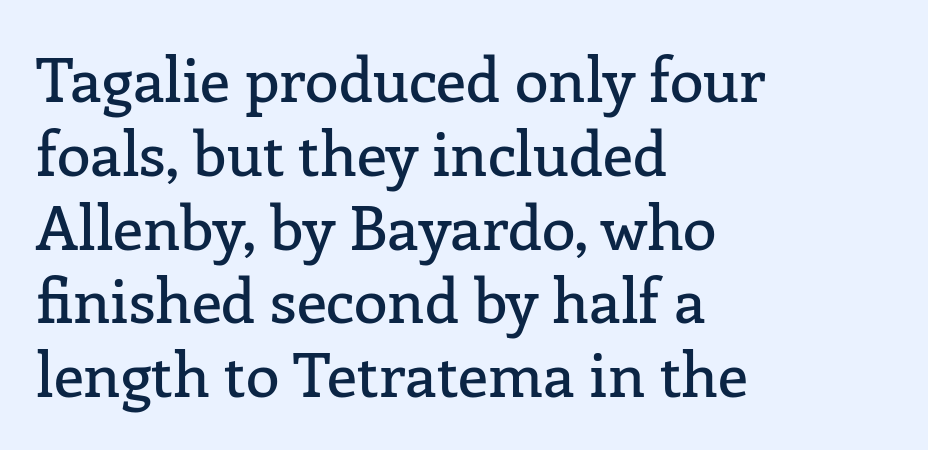
The image shows 61 px serif type, upright; set left-aligned, line spacing 1.21x, normal letter spacing, not underlined; low stroke contrast and a medium x-height.
